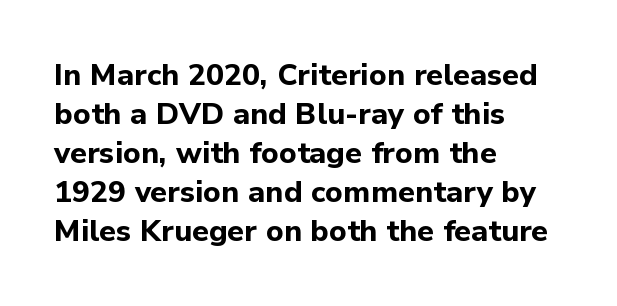
Heavy, bold letterforms. If you drew a ruler down the left edge, every line would touch it. Short note: letters normally spaced. Unlike italic type, these characters show no tilt at all. The letters advance in unequal steps, a hallmark of proportional type. The lines sit at an ordinary, default distance from one another.
